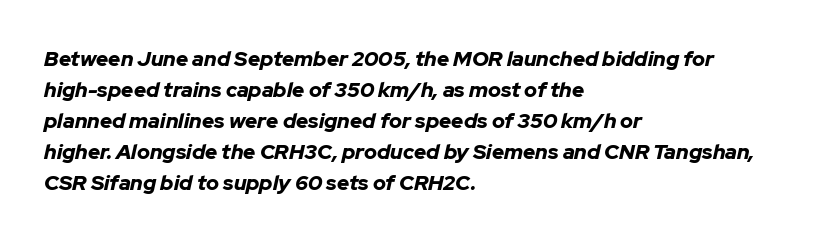
The image shows 21 px bold type, italic (leaning right); set left-aligned, normal line spacing (1.48x), normal letter spacing, not underlined.
